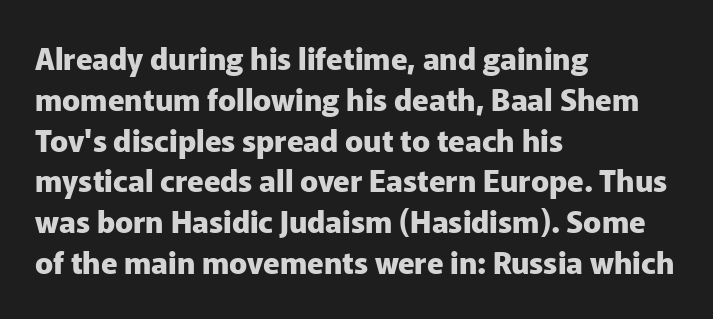
The image shows 30 px heavy sans-serif type, upright; set left-aligned, normal line spacing (1.36x), normal letter spacing, not underlined; low stroke contrast and a medium x-height.
